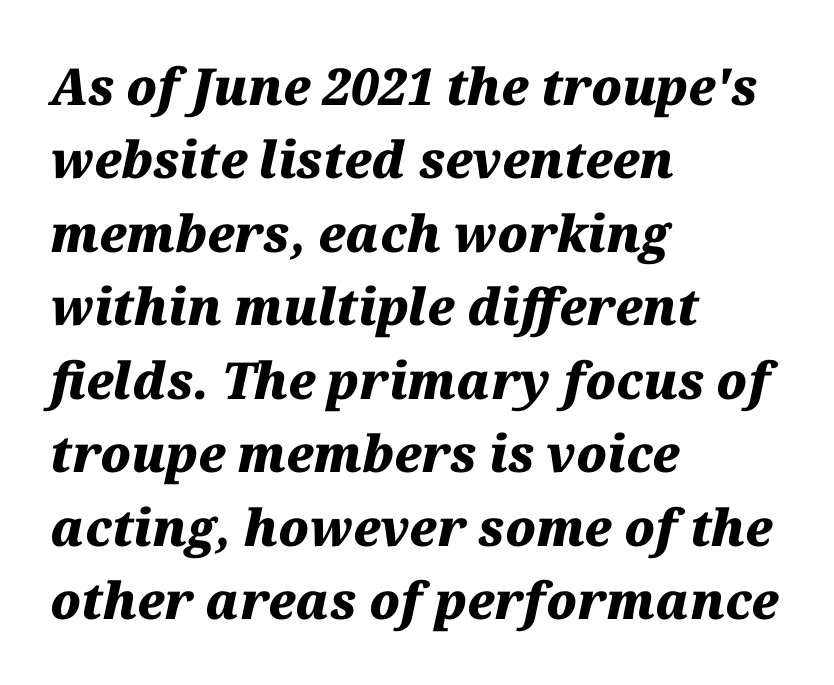
Q: Is the text bold? A: Yes.
Q: Is the text italic (slanted)? A: Yes, it leans right by about 12 degrees.
Q: Is the text underlined? A: No.
Q: How is the paragraph aligned? A: Left-aligned.
Q: Is the spacing between letters normal or unusually wide? A: Normal.
Q: Is the spacing between lines tight, normal or loose? A: Normal.
Q: Width (condensed, normal, or wide)? A: Normal.
Q: Stroke contrast? A: Medium.
Q: x-height? A: Medium.
Q: Monospaced? A: No.
